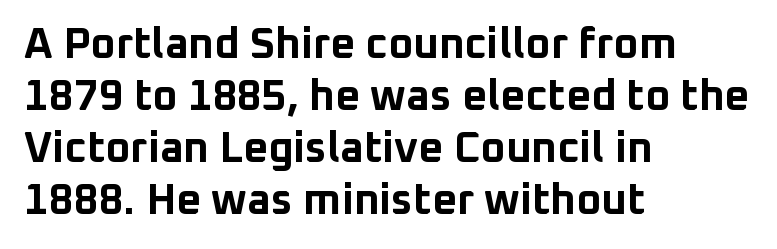
Type without underlining. A roman cut, with each character standing at attention. Grotesque or geometric, the face here clearly has no serifs. Casual observation: everything's shoved over to the left. Is the type bold? Yes — the strokes are clearly thick and heavy. You could not count columns in this text — the font is proportionally spaced.
